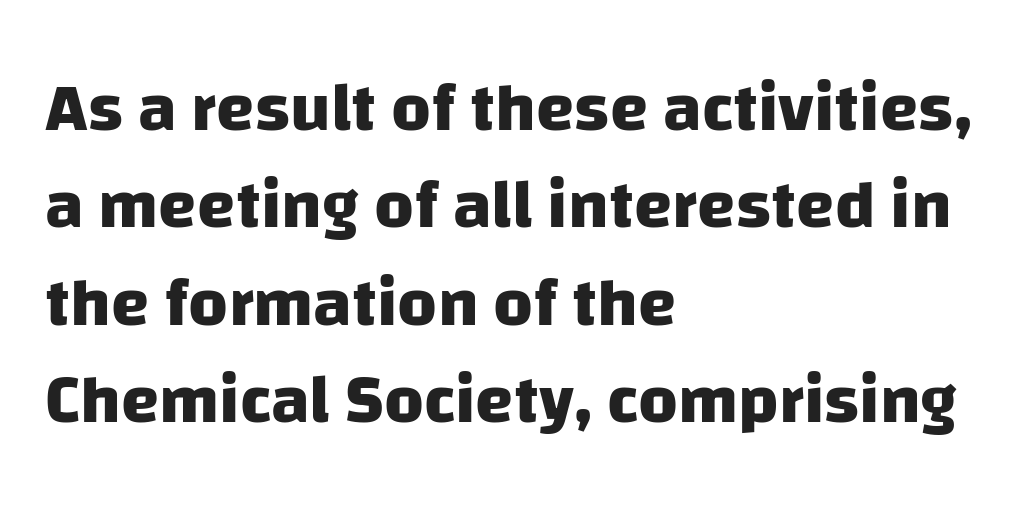
Q: Is the text bold? A: Yes.
Q: Is the typeface a serif or a sans-serif typeface? A: Sans-serif.
Q: Is the text underlined? A: No.
Q: How is the paragraph aligned? A: Left-aligned.
Q: Is the spacing between letters normal or unusually wide? A: Normal.
Q: Is the spacing between lines tight, normal or loose? A: Normal.
Q: Width (condensed, normal, or wide)? A: Normal.
Q: Stroke contrast? A: Low.
Q: x-height? A: Large.
Q: Monospaced? A: No.
